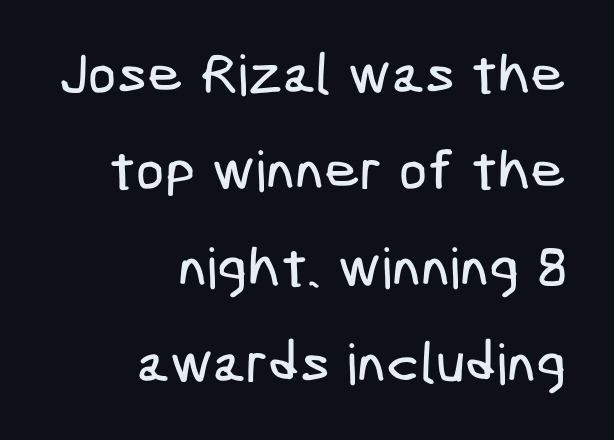
The image shows 56 px condensed sans-serif type; set right-aligned, line spacing 1.72x, normal letter spacing, not underlined; low stroke contrast and a medium x-height.
